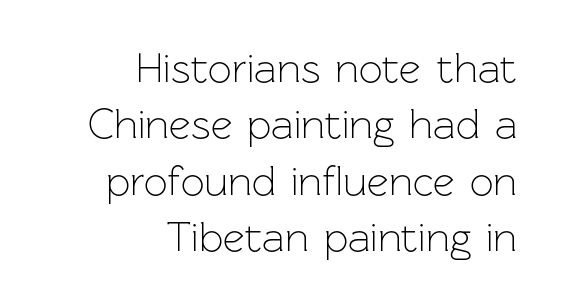
The image shows 42 px light sans-serif type, upright; set right-aligned, normal line spacing (1.34x), normal letter spacing, not underlined; low stroke contrast and a medium x-height.
